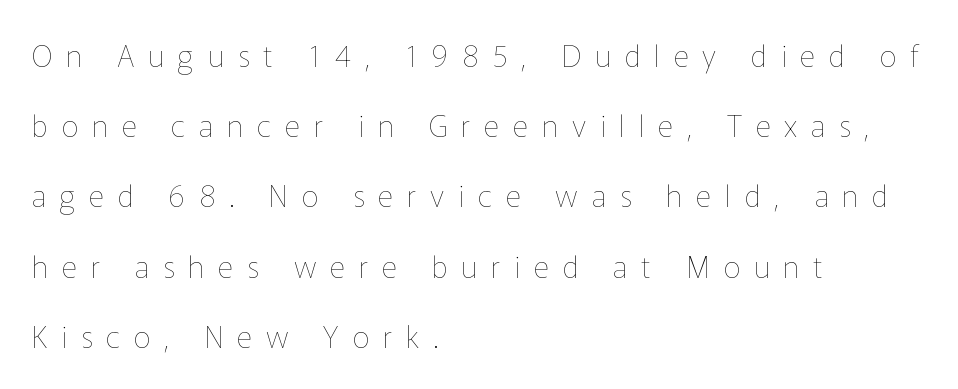
The axis of the letterforms is exactly vertical. A bare baseline throughout the passage. Regarding leading, the lines here are spaced well apart. The weight tops out at a normal text grade. Note the varied advance widths — an 'i' is clearly narrower than an 'm'.
